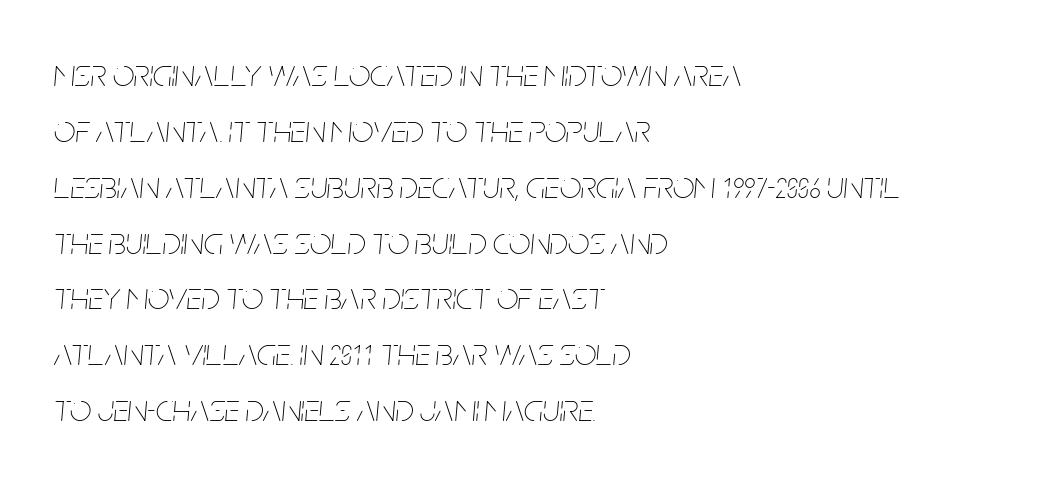
The image shows 38 px thin, condensed type, italic (leaning right); set left-aligned, normal line spacing (1.47x), normal letter spacing, not underlined; low stroke contrast and a large x-height.
